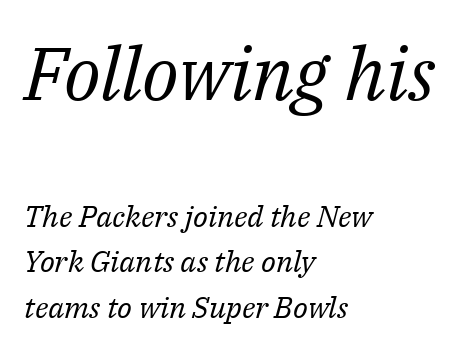
The image shows 74 px regular-weight serif type, italic (leaning right); set left-aligned, normal line spacing (1.52x), normal letter spacing, not underlined; the first (top) block is 2.47x larger; medium stroke contrast and a medium x-height.
